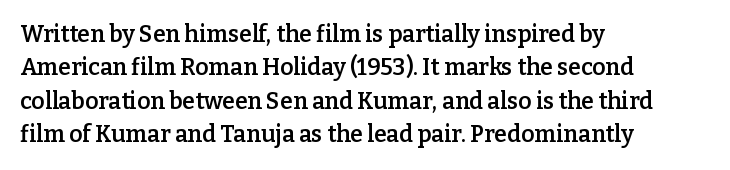
The line-height multiplier appears to be the usual default. The type is set solid horizontally, with unmodified tracking. This rendering uses left alignment, leaving the right contour irregular. Posture: vertical. Underlining? Definitely not there. The sample has been set in demibold, a notch under bold.
